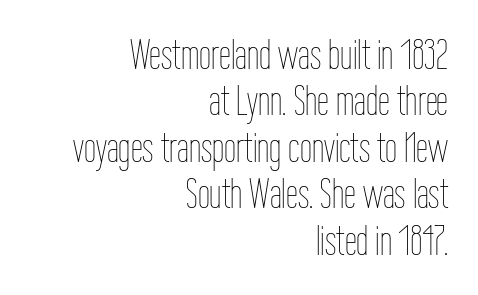
Q: Is the text bold? A: No.
Q: Is the text italic (slanted)? A: No, it is upright.
Q: Is the text underlined? A: No.
Q: How is the paragraph aligned? A: Right-aligned.
Q: Is the spacing between letters normal or unusually wide? A: Normal.
Q: Is the spacing between lines tight, normal or loose? A: Tight.
Q: Width (condensed, normal, or wide)? A: Condensed.
Q: Stroke contrast? A: Low.
Q: x-height? A: Medium.
Q: Monospaced? A: No.
